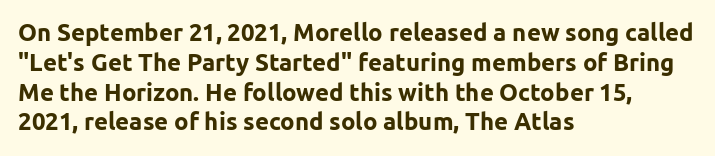
{"italic": "no", "bold": "yes", "underline": "no", "align": "left", "line_spacing_ratio": 1.24, "letter_spacing": "normal", "letter_spacing_em": 0.0, "glyph_px": 24}
